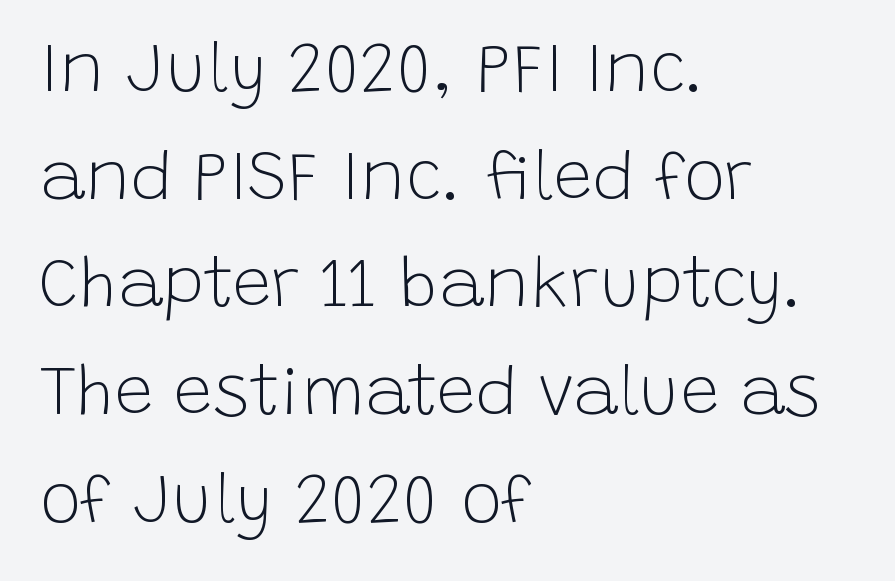
Summary of vertical rhythm: regular, with standard interline spacing. Quick note: not italic, upright. The face used here is rendered with its standard letterfit. Does the copy run flush right? No — it runs flush left.
